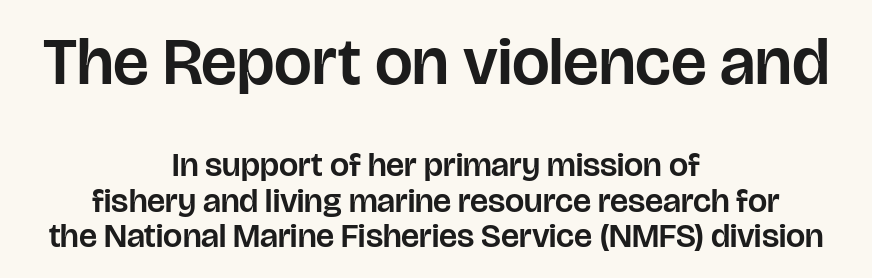
The image shows 67 px sans-serif type, upright; set centered, tight line spacing (1.04x), normal letter spacing, not underlined; the first (top) block is 1.97x larger; low stroke contrast and a large x-height.
